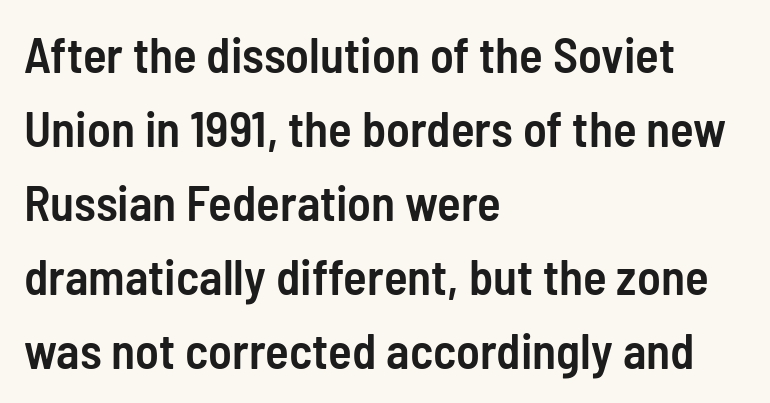
{"serif": "no", "italic": "no", "bold": "semi", "weight": "semibold", "width": "condensed", "stroke_contrast": "low", "x_height": "medium", "monospaced": "no", "underline": "no", "align": "left", "line_spacing": "normal", "line_spacing_ratio": 1.51, "letter_spacing": "normal", "letter_spacing_em": 0.0, "glyph_px": 49}
